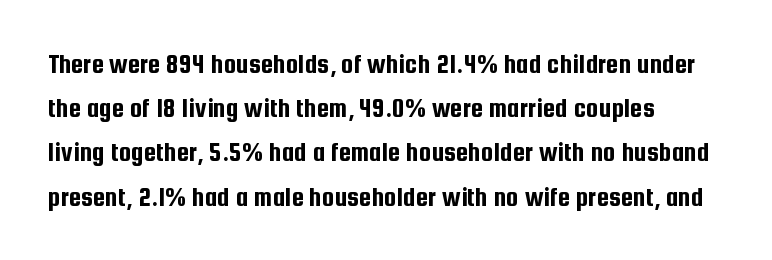
{"serif": "no", "italic": "no", "width": "condensed", "stroke_contrast": "low", "x_height": "medium", "monospaced": "no", "underline": "no", "align": "left", "line_spacing": "normal", "line_spacing_ratio": 1.58, "letter_spacing": "normal", "letter_spacing_em": 0.0, "glyph_px": 28}
